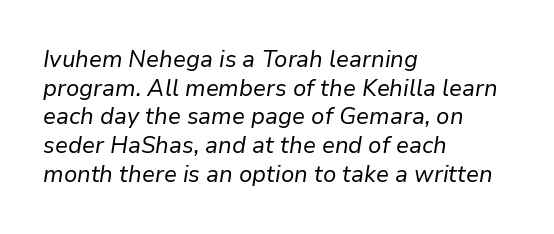
Leftover space on each line is placed entirely after the last word. The line texture is even and compact thanks to regular tracking. No heavy texture on the line: the type isn't bold. The text carries the slant typical of an italic or oblique font.
